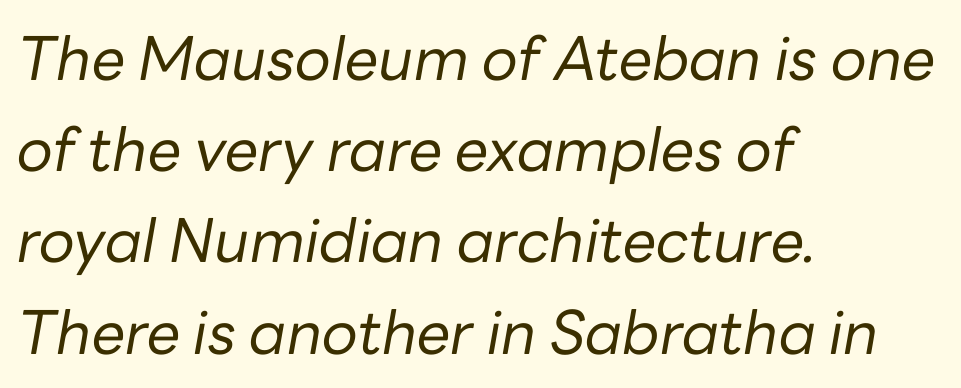
The image shows 60 px regular-weight type, italic (leaning right); set left-aligned, normal line spacing (1.52x), normal letter spacing, not underlined; low stroke contrast and a medium x-height.
